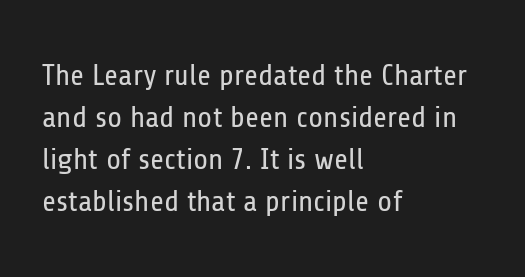
Q: Is the text bold? A: No.
Q: Is the text italic (slanted)? A: No, it is upright.
Q: Is the typeface a serif or a sans-serif typeface? A: Sans-serif.
Q: Is the text underlined? A: No.
Q: How is the paragraph aligned? A: Left-aligned.
Q: Is the spacing between letters normal or unusually wide? A: Normal.
Q: Is the spacing between lines tight, normal or loose? A: Normal.
Q: Width (condensed, normal, or wide)? A: Condensed.
Q: Stroke contrast? A: Low.
Q: x-height? A: Medium.
Q: Monospaced? A: No.
